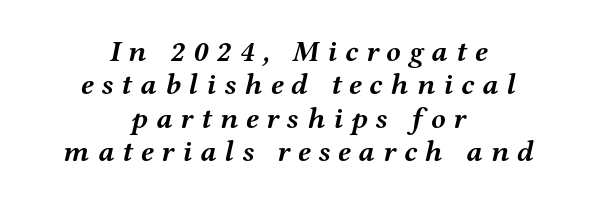
{"serif": "yes", "italic": "yes", "lean": "right", "slant_degrees": 12, "bold": "yes", "weight": "semibold", "width": "wide", "stroke_contrast": "medium", "x_height": "medium", "monospaced": "no", "underline": "no", "align": "center", "line_spacing": "tight", "line_spacing_ratio": 1.11, "letter_spacing": "wide", "letter_spacing_em": 0.26, "glyph_px": 30}
